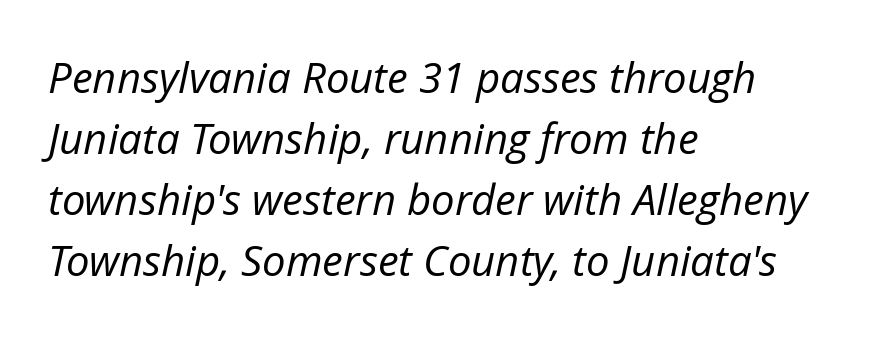
{"italic": "yes", "lean": "right", "slant_degrees": 12, "bold": "no", "weight": "regular", "width": "normal", "stroke_contrast": "low", "x_height": "medium", "monospaced": "no", "underline": "no", "align": "left", "line_spacing": "normal", "line_spacing_ratio": 1.45, "letter_spacing": "normal", "letter_spacing_em": 0.0, "glyph_px": 42}
